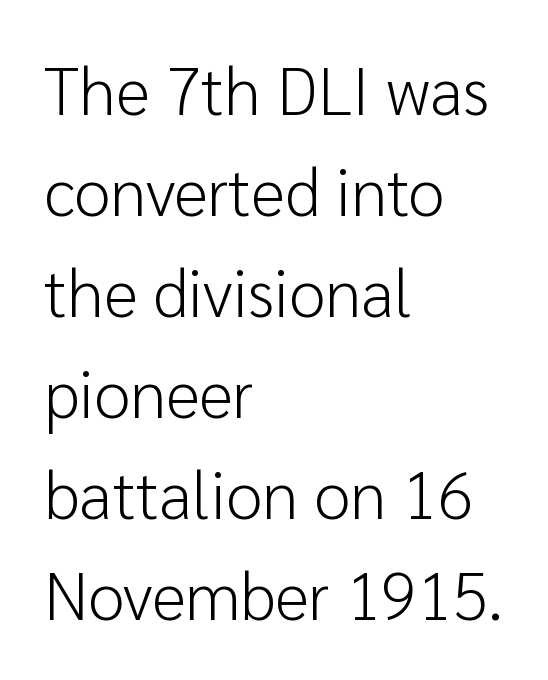
{"serif": "no", "italic": "no", "bold": "no", "weight": "light", "width": "normal", "stroke_contrast": "low", "x_height": "medium", "monospaced": "no", "underline": "no", "align": "left", "line_spacing": "normal", "line_spacing_ratio": 1.53, "letter_spacing": "normal", "letter_spacing_em": 0.0, "glyph_px": 66}
